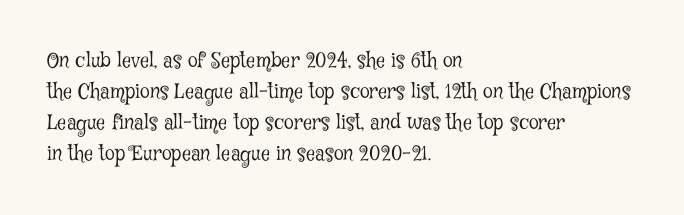
{"italic": "no", "bold": "no", "underline": "no", "align": "left", "line_spacing": "normal", "line_spacing_ratio": 1.55, "letter_spacing": "normal", "letter_spacing_em": 0.0, "glyph_px": 20}
